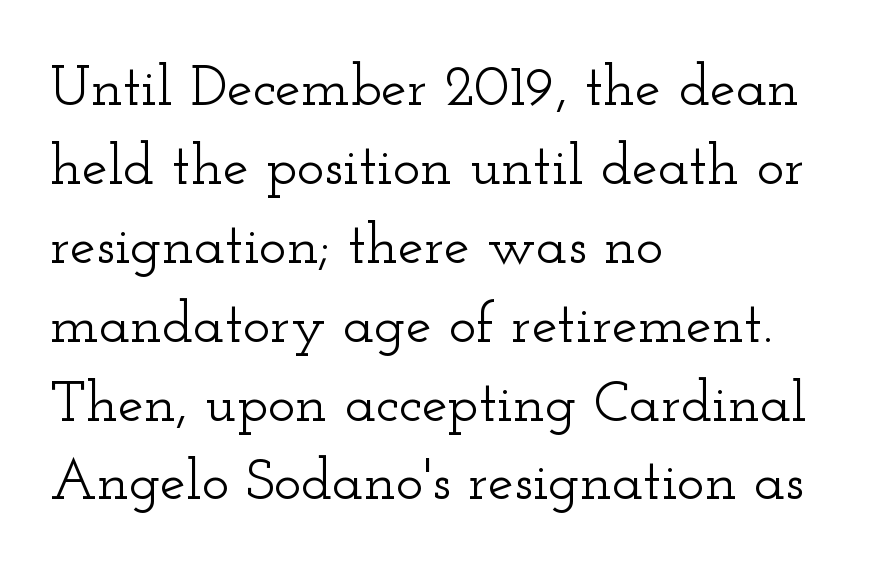
This rendering uses left alignment, leaving the right contour irregular. Does the leading feel generous? No, just average. Type without underlining. The type is set solid horizontally, with unmodified tracking.
